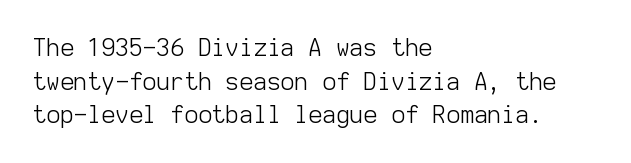
Q: Is the text bold? A: No.
Q: Is the text italic (slanted)? A: No, it is upright.
Q: Is the text underlined? A: No.
Q: How is the paragraph aligned? A: Left-aligned.
Q: Is the spacing between letters normal or unusually wide? A: Normal.
Q: Is the spacing between lines tight, normal or loose? A: Normal.
